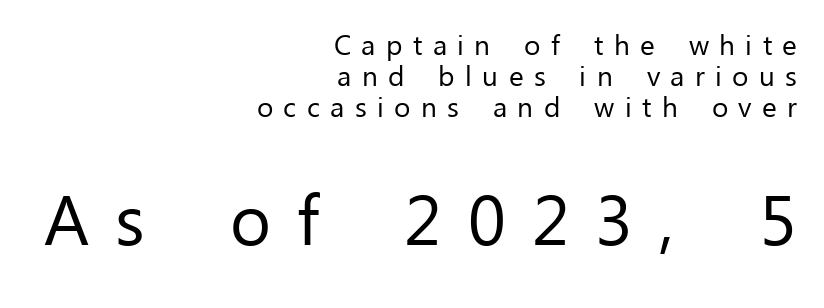
The letterforms stand isolated, each surrounded by extra space. The compositor pushed each line to the right boundary. Stems here are at most as thick as an everyday book face. Compare the two chunks: the lower has the greater cap height.
